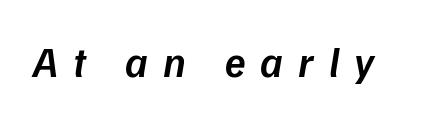
{"italic": "yes", "lean": "right", "slant_degrees": 9, "bold": "semi", "weight": "semibold", "width": "normal", "stroke_contrast": "low", "x_height": "medium", "monospaced": "no", "underline": "no", "letter_spacing": "wide", "letter_spacing_em": 0.36, "glyph_px": 42}
